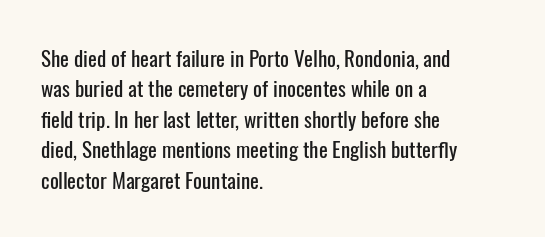
Q: Is the text italic (slanted)? A: No, it is upright.
Q: Is the text underlined? A: No.
Q: How is the paragraph aligned? A: Left-aligned.
Q: Is the spacing between letters normal or unusually wide? A: Normal.
Q: Is the spacing between lines tight, normal or loose? A: Normal.
